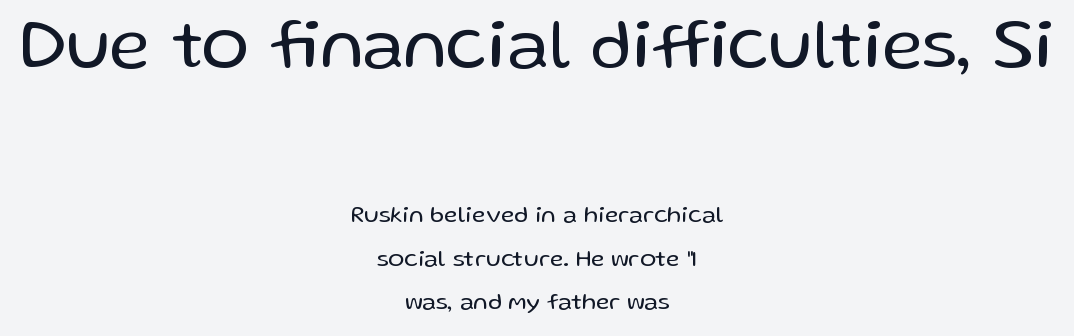
Q: Is the text bold? A: No.
Q: Is the text italic (slanted)? A: No, it is upright.
Q: Is the typeface a serif or a sans-serif typeface? A: Sans-serif.
Q: Is the text underlined? A: No.
Q: How is the paragraph aligned? A: Centered.
Q: Is the spacing between letters normal or unusually wide? A: Normal.
Q: Which block of text is set in a larger size, the first (top) or the second (bottom)? A: The first (top) one.
Q: Width (condensed, normal, or wide)? A: Normal.
Q: Stroke contrast? A: Low.
Q: x-height? A: Medium.
Q: Monospaced? A: No.
